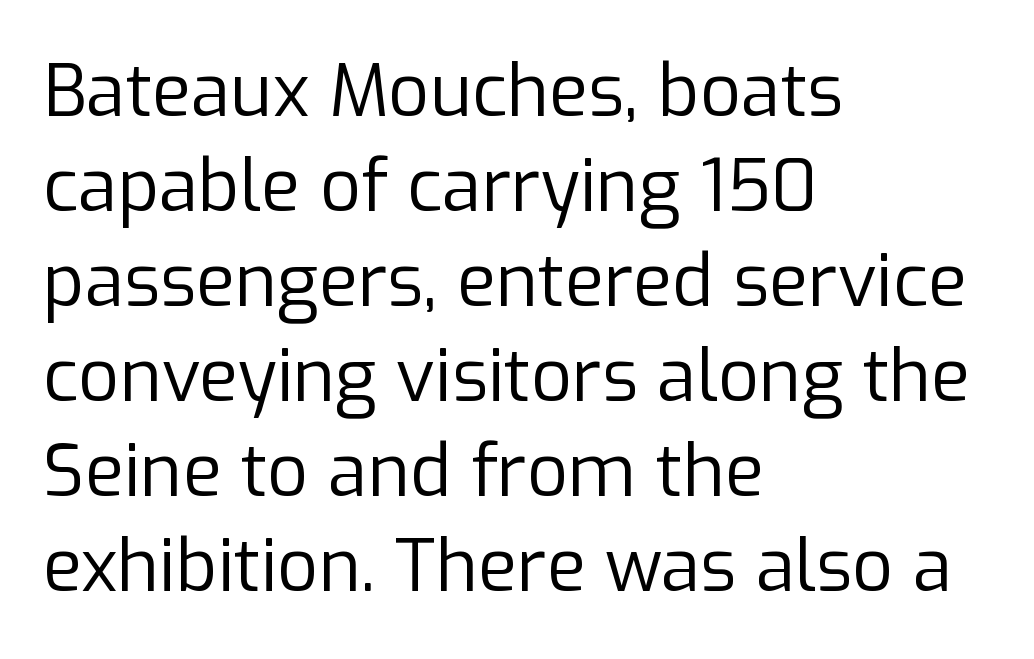
{"serif": "no", "italic": "no", "bold": "no", "weight": "regular", "width": "normal", "stroke_contrast": "low", "x_height": "medium", "monospaced": "no", "underline": "no", "align": "left", "line_spacing": "normal", "line_spacing_ratio": 1.32, "letter_spacing": "normal", "letter_spacing_em": 0.0, "glyph_px": 72}
